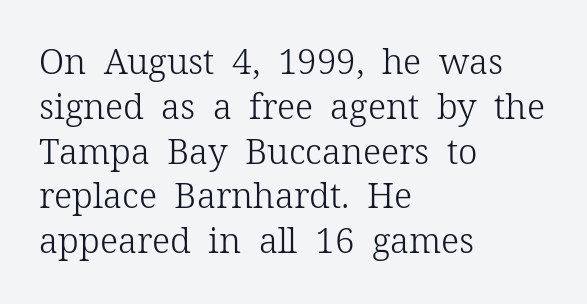
The image shows 35 px light serif type, upright; set left-aligned, normal line spacing (1.28x), normal letter spacing, not underlined; low stroke contrast and a medium x-height.
